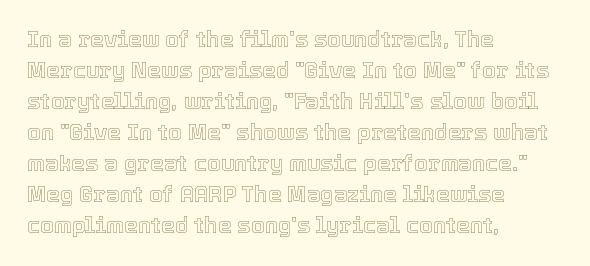
The image shows 22 px text type, upright; set left-aligned, normal line spacing (1.41x), normal letter spacing, not underlined.
